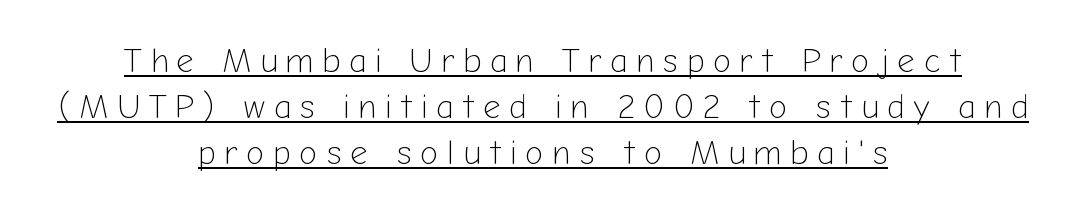
Q: Is the text bold? A: No.
Q: Is the text italic (slanted)? A: No, it is upright.
Q: Is the typeface a serif or a sans-serif typeface? A: Sans-serif.
Q: Is the text underlined? A: Yes.
Q: How is the paragraph aligned? A: Centered.
Q: Is the spacing between letters normal or unusually wide? A: Unusually wide.
Q: Is the spacing between lines tight, normal or loose? A: Normal.
Q: Width (condensed, normal, or wide)? A: Normal.
Q: Stroke contrast? A: Low.
Q: x-height? A: Medium.
Q: Monospaced? A: No.
